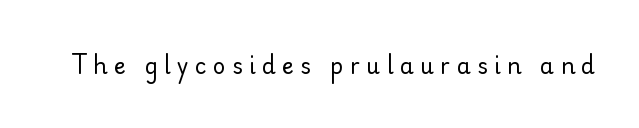
The image shows 22 px text type, upright; set unusually wide letter spacing (+0.29 em), not underlined.
